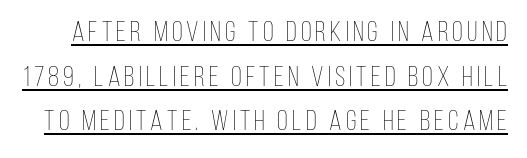
The passage shown is typed in a proportional face where columns would drift. A light-to-regular cut is what we see here. Rendered with straight, roman letterforms. A normal amount of white space separates one row of letters from the next. Check the space under the baseline: a stroke is drawn there.
